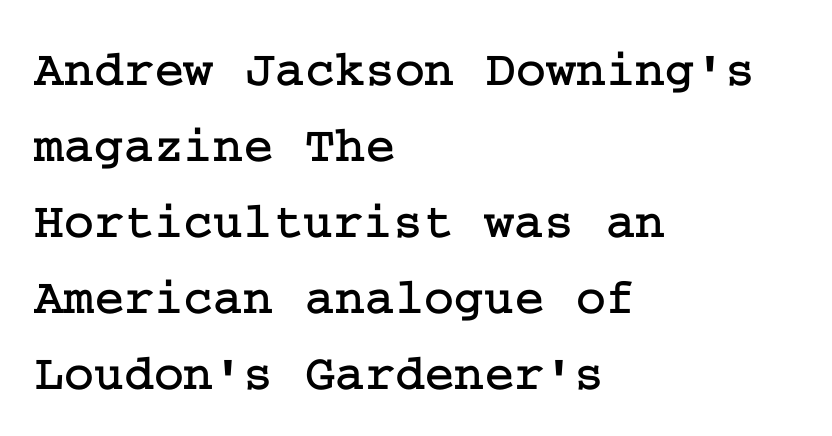
{"serif": "yes", "italic": "no", "width": "normal", "stroke_contrast": "low", "x_height": "medium", "underline": "no", "align": "left", "line_spacing": "normal", "line_spacing_ratio": 1.49, "letter_spacing": "normal", "letter_spacing_em": 0.0, "glyph_px": 51}
